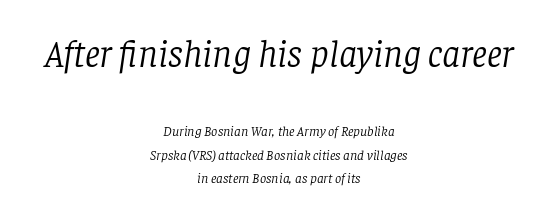
Interline gaps are of average width in this sample. Students, note that the glyphs here touch the page at normal intervals. Look at the bottom of the vertical strokes: they flare into serifs here. Centered paragraph, ragged on both sides. When letters slant like this, we call the style italic. Stem width sits at or under what a default text font uses.
